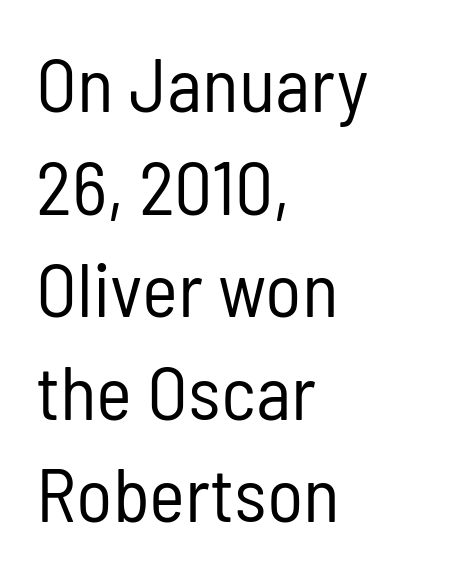
The image shows 76 px regular-weight, condensed sans-serif type, upright; set left-aligned, normal line spacing (1.35x), normal letter spacing, not underlined; low stroke contrast and a medium x-height.
